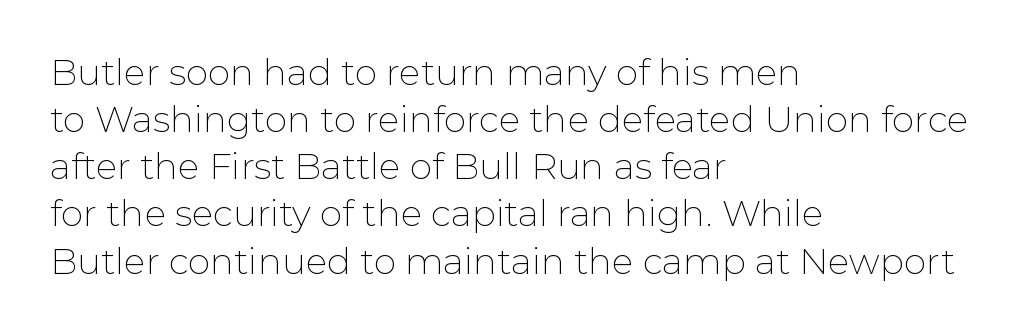
{"serif": "no", "italic": "no", "bold": "no", "weight": "thin", "width": "normal", "stroke_contrast": "low", "x_height": "medium", "monospaced": "no", "underline": "no", "align": "left", "line_spacing": "normal", "line_spacing_ratio": 1.31, "letter_spacing": "normal", "letter_spacing_em": 0.0, "glyph_px": 36}
